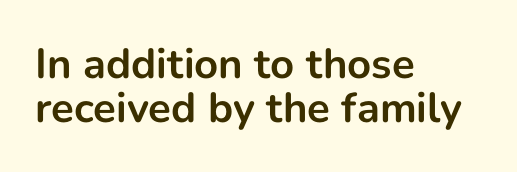
The passage shown has conventional tracking throughout. Each letter keeps its own natural width here, so spacing adapts to shape. Is there much room between lines? No — they nearly touch. The glyphs in this specimen are sans serif. Bold? Absolutely — the strokes are thick and heavy.
